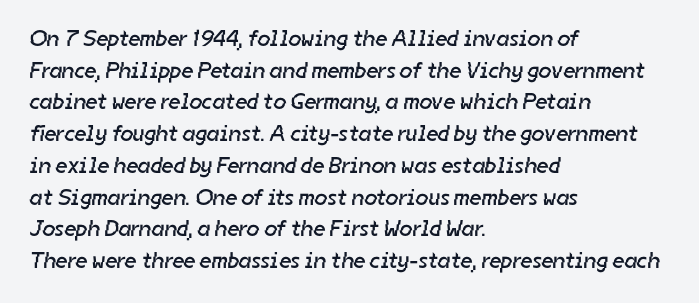
{"bold": "no", "underline": "no", "align": "left", "line_spacing": "normal", "line_spacing_ratio": 1.38, "letter_spacing": "normal", "letter_spacing_em": 0.0, "glyph_px": 23}
